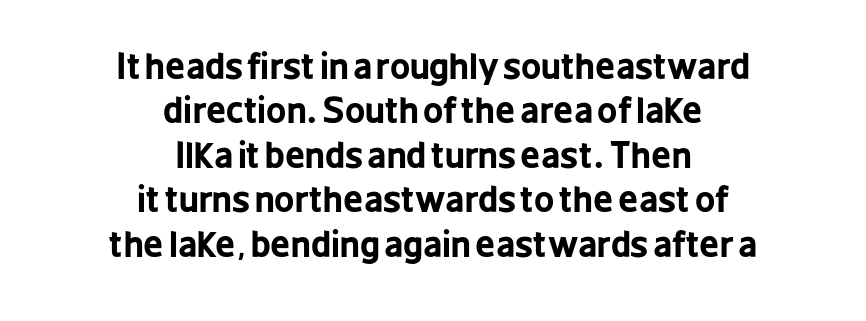
Q: Is the text bold? A: Yes.
Q: Is the text italic (slanted)? A: No, it is upright.
Q: Is the typeface a serif or a sans-serif typeface? A: Sans-serif.
Q: Is the text underlined? A: No.
Q: How is the paragraph aligned? A: Centered.
Q: Is the spacing between letters normal or unusually wide? A: Normal.
Q: Is the spacing between lines tight, normal or loose? A: Normal.
Q: Width (condensed, normal, or wide)? A: Condensed.
Q: Stroke contrast? A: Low.
Q: x-height? A: Medium.
Q: Monospaced? A: No.
